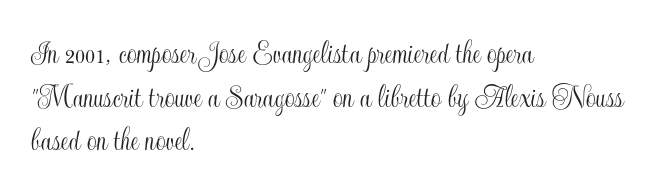
{"width": "condensed", "x_height": "small", "monospaced": "no", "underline": "no", "align": "left", "line_spacing": "normal", "line_spacing_ratio": 1.25, "letter_spacing": "normal", "letter_spacing_em": 0.0, "glyph_px": 35}
